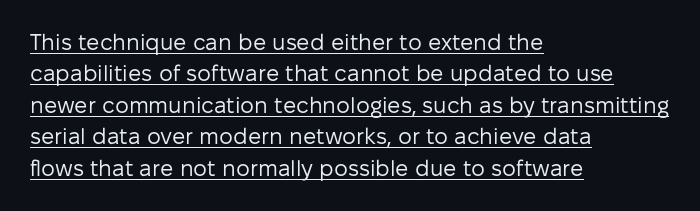
The weight would be labelled regular, book, light, or lighter still. Looks like someone drew a line under every word here. Line beginnings align vertically; line endings do not. This is roman type, the default non-slanted kind.
